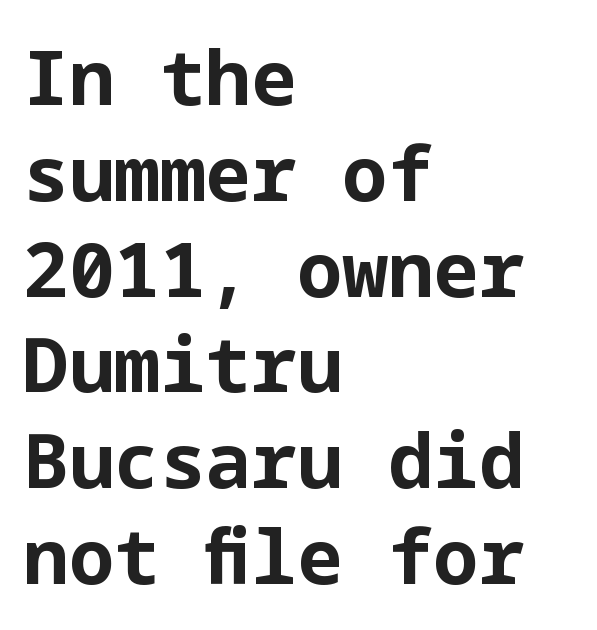
This rendering features lettering with no underline. Does the weight exceed regular? Yes, all the way to bold. Caption: standard tracking, unaltered. Posture: vertical. A classic flush-left, rag-right setting is used for this passage.
